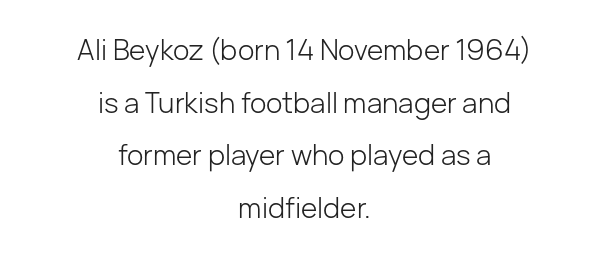
Q: Is the text bold? A: No.
Q: Is the text italic (slanted)? A: No, it is upright.
Q: Is the typeface a serif or a sans-serif typeface? A: Sans-serif.
Q: Is the text underlined? A: No.
Q: How is the paragraph aligned? A: Centered.
Q: Is the spacing between letters normal or unusually wide? A: Normal.
Q: Width (condensed, normal, or wide)? A: Normal.
Q: Stroke contrast? A: Low.
Q: x-height? A: Medium.
Q: Monospaced? A: No.
